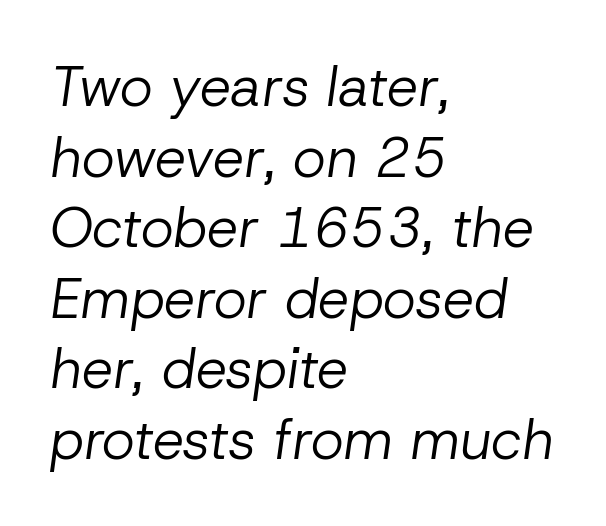
Q: Is the text bold? A: No.
Q: Is the text italic (slanted)? A: Yes, it leans right by about 8 degrees.
Q: Is the text underlined? A: No.
Q: How is the paragraph aligned? A: Left-aligned.
Q: Is the spacing between letters normal or unusually wide? A: Normal.
Q: Is the spacing between lines tight, normal or loose? A: Normal.
Q: Width (condensed, normal, or wide)? A: Normal.
Q: Stroke contrast? A: Low.
Q: x-height? A: Medium.
Q: Monospaced? A: No.
